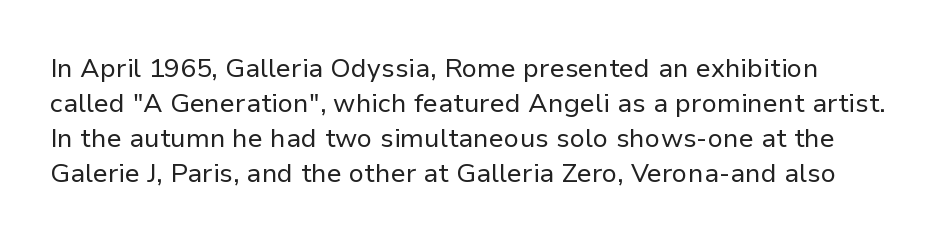
The image shows 26 px text type, upright; set normal line spacing (1.34x), normal letter spacing, not underlined.
